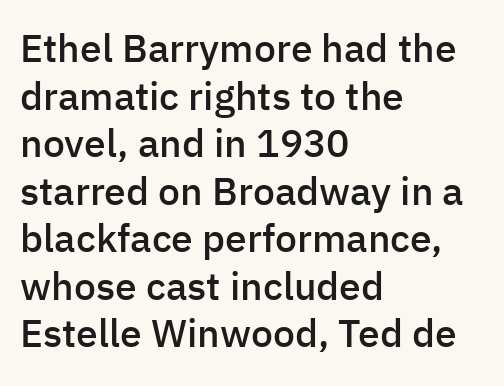
A somewhat darkened texture: the type is semibold rather than bold. The letters advance in unequal steps, a hallmark of proportional type. Notice how the passage keeps a crisp vertical edge on the left only. Students, note that the glyphs here touch the page at normal intervals. The font's upright variant was chosen for this text. Regarding serifs, this sample does without them.
